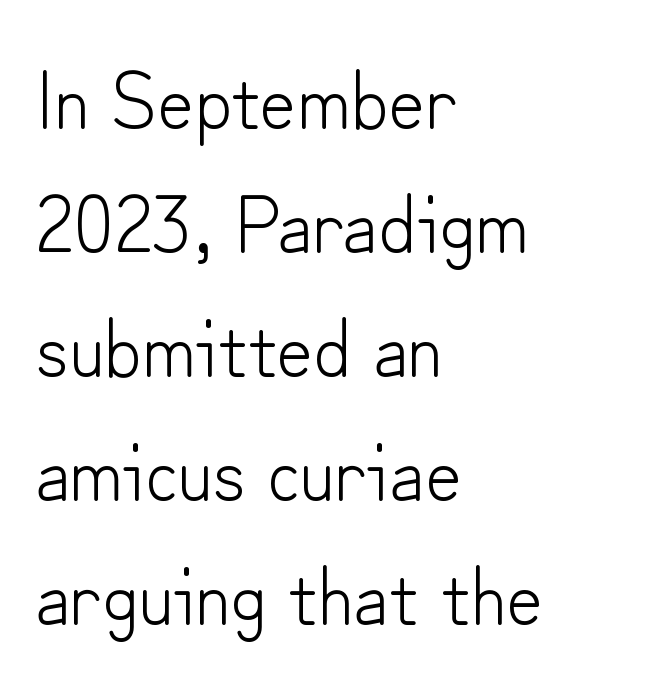
{"serif": "no", "italic": "no", "bold": "no", "weight": "light", "width": "normal", "stroke_contrast": "low", "x_height": "small", "monospaced": "no", "underline": "no", "align": "left", "line_spacing": "normal", "line_spacing_ratio": 1.55, "letter_spacing": "normal", "letter_spacing_em": 0.0, "glyph_px": 80}
